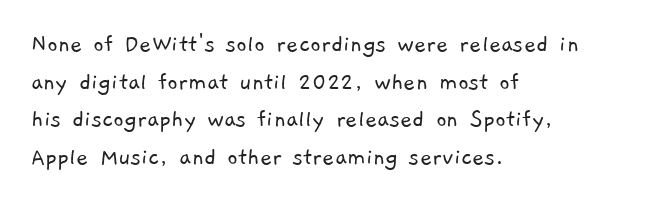
The image shows 26 px text type; set left-aligned, normal line spacing (1.45x), normal letter spacing, not underlined.
